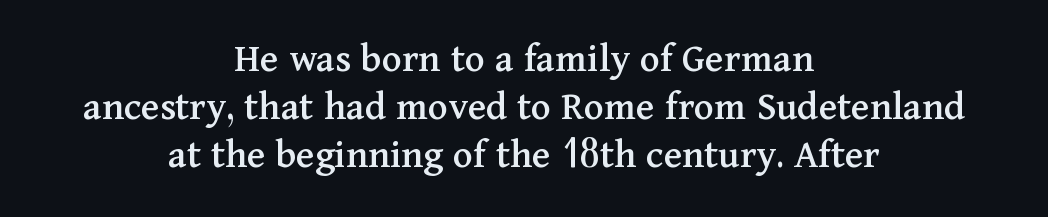
Q: Is the text italic (slanted)? A: No, it is upright.
Q: Is the typeface a serif or a sans-serif typeface? A: Serif.
Q: Is the text underlined? A: No.
Q: How is the paragraph aligned? A: Centered.
Q: Is the spacing between letters normal or unusually wide? A: Normal.
Q: Is the spacing between lines tight, normal or loose? A: Tight.
Q: Width (condensed, normal, or wide)? A: Normal.
Q: Stroke contrast? A: Medium.
Q: x-height? A: Medium.
Q: Monospaced? A: No.
